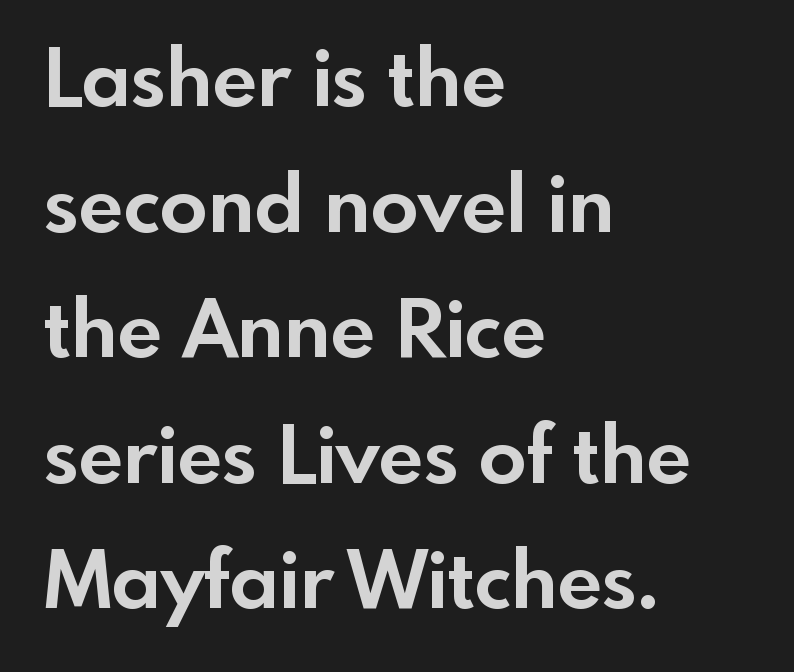
Q: Is the text bold? A: Yes.
Q: Is the text italic (slanted)? A: No, it is upright.
Q: Is the typeface a serif or a sans-serif typeface? A: Sans-serif.
Q: Is the text underlined? A: No.
Q: How is the paragraph aligned? A: Left-aligned.
Q: Is the spacing between letters normal or unusually wide? A: Normal.
Q: Is the spacing between lines tight, normal or loose? A: Normal.
Q: Width (condensed, normal, or wide)? A: Normal.
Q: x-height? A: Small.
Q: Monospaced? A: No.
